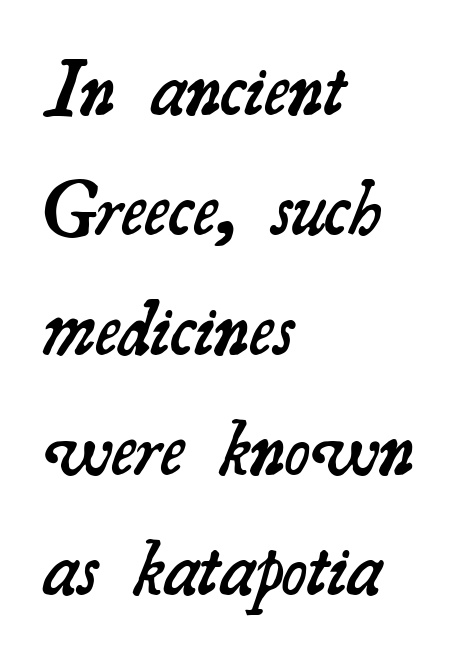
Q: Is the text bold? A: Semi-bold.
Q: Is the typeface a serif or a sans-serif typeface? A: Serif.
Q: Is the text underlined? A: No.
Q: How is the paragraph aligned? A: Left-aligned.
Q: Is the spacing between letters normal or unusually wide? A: Normal.
Q: Is the spacing between lines tight, normal or loose? A: Normal.
Q: Width (condensed, normal, or wide)? A: Normal.
Q: Stroke contrast? A: Medium.
Q: x-height? A: Small.
Q: Monospaced? A: No.
